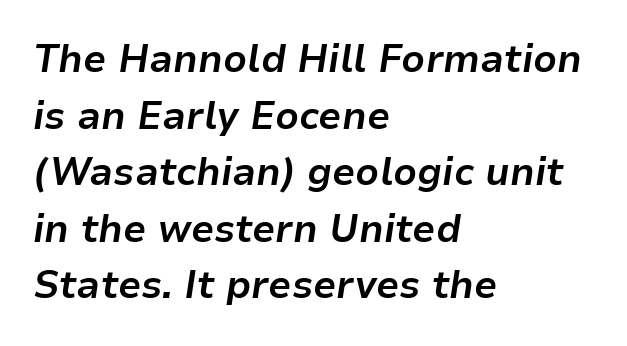
The image shows 38 px bold type, italic (leaning right); set left-aligned, normal line spacing (1.49x), normal letter spacing, not underlined; low stroke contrast and a medium x-height.
